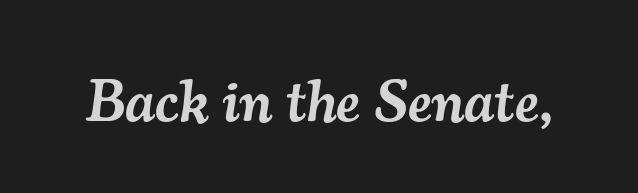
The image shows 60 px semibold serif type, italic (leaning right); set normal letter spacing, not underlined; medium stroke contrast and a small x-height.
